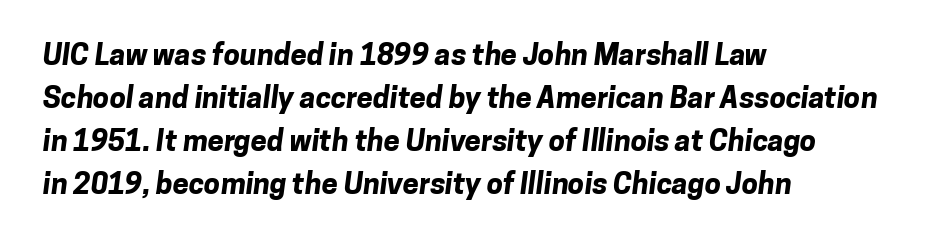
The image shows 29 px bold sans-serif type; set left-aligned, normal line spacing (1.48x), normal letter spacing, not underlined; low stroke contrast and a medium x-height.
